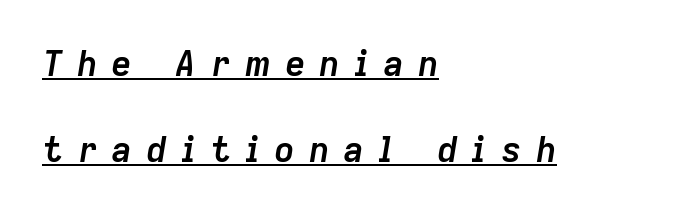
Q: Is the text bold? A: Yes.
Q: Is the text italic (slanted)? A: Yes, it leans right by about 9 degrees.
Q: Is the text underlined? A: Yes.
Q: How is the paragraph aligned? A: Left-aligned.
Q: Is the spacing between letters normal or unusually wide? A: Unusually wide.
Q: Is the spacing between lines tight, normal or loose? A: Loose.
Q: Width (condensed, normal, or wide)? A: Normal.
Q: Stroke contrast? A: Low.
Q: x-height? A: Medium.
Q: Monospaced? A: No.
